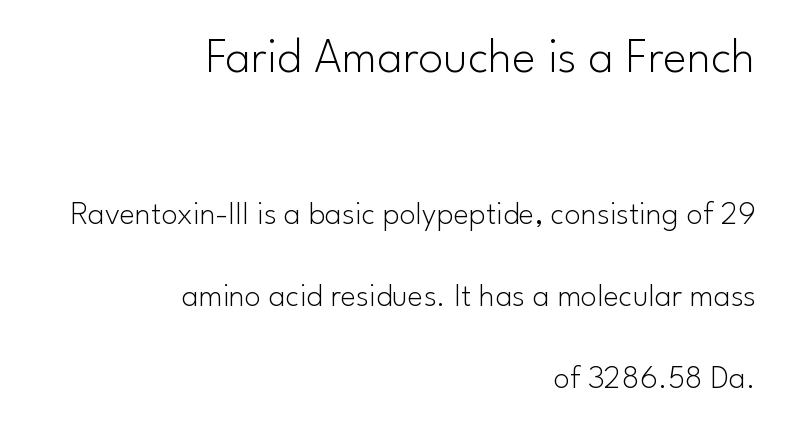
The image shows 50 px light sans-serif type, upright; set right-aligned, loose line spacing (2.47x), normal letter spacing, not underlined; the first (top) block is 1.52x larger; low stroke contrast and a small x-height.
